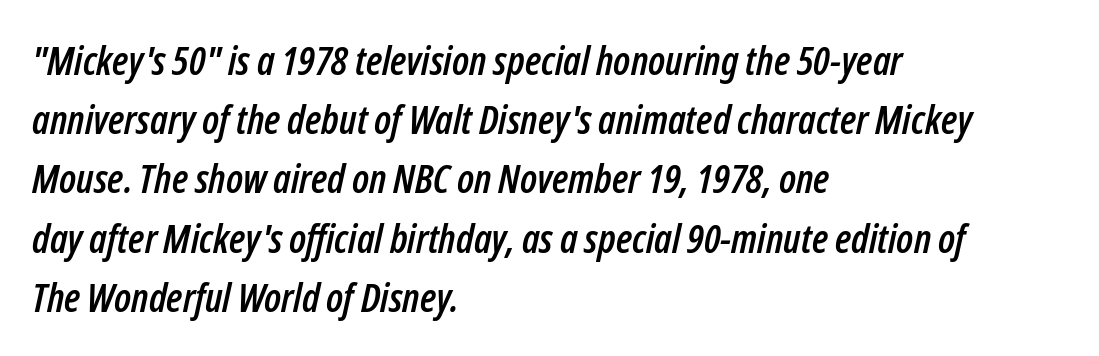
{"italic": "yes", "lean": "right", "slant_degrees": 12, "width": "condensed", "stroke_contrast": "low", "x_height": "medium", "monospaced": "no", "underline": "no", "align": "left", "line_spacing": "normal", "line_spacing_ratio": 1.48, "letter_spacing": "normal", "letter_spacing_em": 0.0, "glyph_px": 40}
